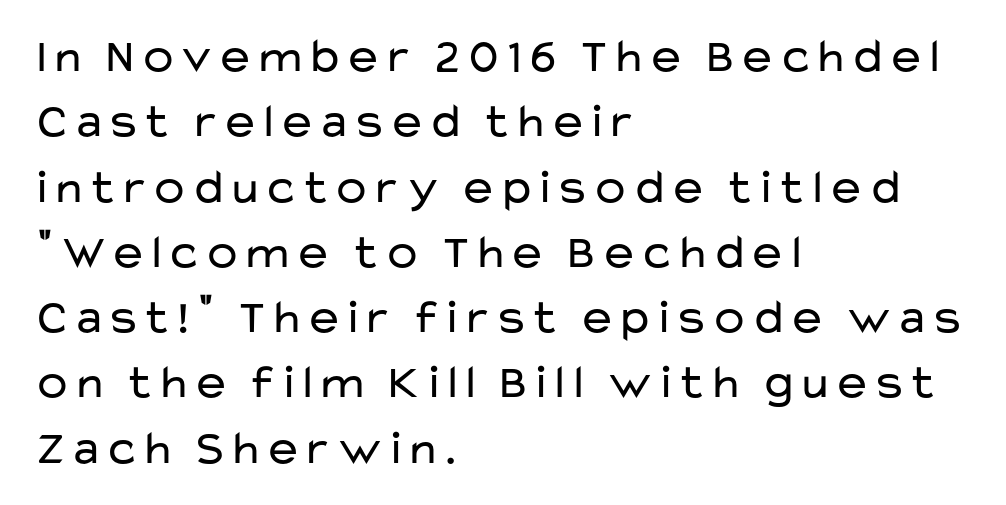
{"serif": "no", "italic": "no", "bold": "no", "weight": "regular", "width": "wide", "stroke_contrast": "low", "x_height": "medium", "monospaced": "no", "underline": "no", "align": "left", "line_spacing": "normal", "line_spacing_ratio": 1.36, "letter_spacing": "normal", "letter_spacing_em": 0.0, "glyph_px": 48}
